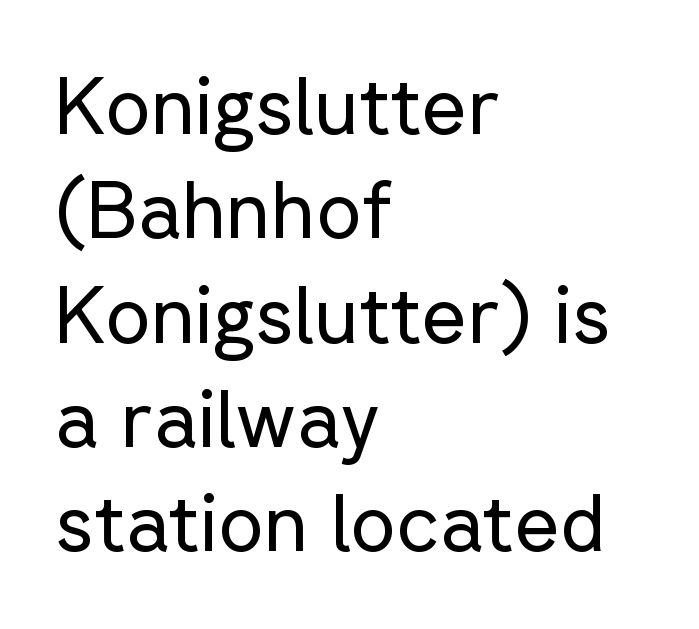
The image shows 79 px regular-weight sans-serif type, upright; set left-aligned, normal line spacing (1.32x), normal letter spacing, not underlined; low stroke contrast and a medium x-height.
